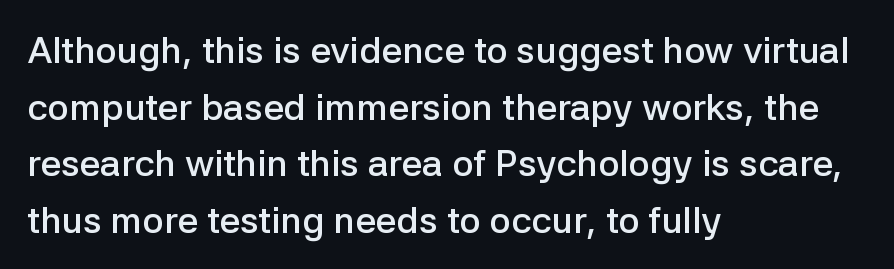
Q: Is the text bold? A: Semi-bold.
Q: Is the text italic (slanted)? A: No, it is upright.
Q: Is the typeface a serif or a sans-serif typeface? A: Sans-serif.
Q: Is the text underlined? A: No.
Q: How is the paragraph aligned? A: Left-aligned.
Q: Is the spacing between letters normal or unusually wide? A: Normal.
Q: Is the spacing between lines tight, normal or loose? A: Normal.
Q: Width (condensed, normal, or wide)? A: Normal.
Q: Stroke contrast? A: Low.
Q: x-height? A: Medium.
Q: Monospaced? A: No.
